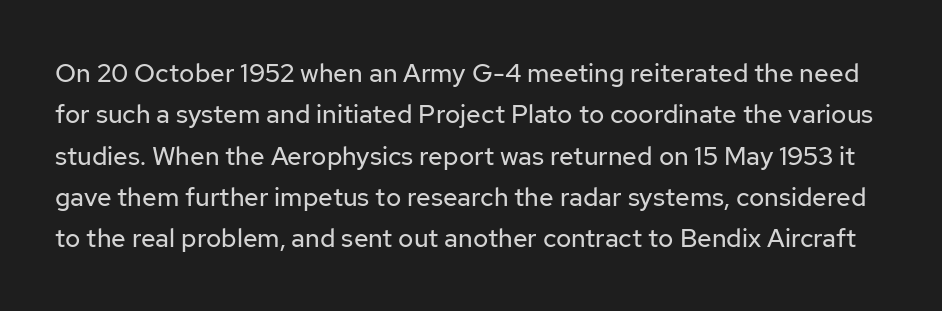
{"italic": "no", "bold": "no", "underline": "no", "line_spacing": "normal", "line_spacing_ratio": 1.59, "letter_spacing": "normal", "letter_spacing_em": 0.0, "glyph_px": 26}
